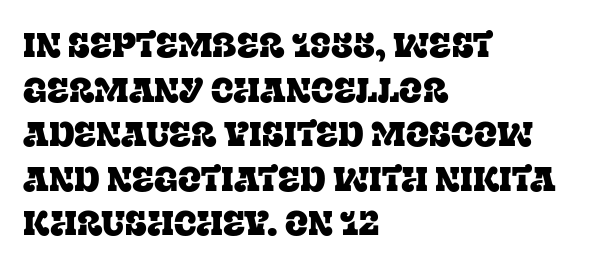
Quick note: underline off. Is this a fixed-width face? No — the glyphs have proportional, varying widths. In terms of posture, this sample is upright. The glyphs in this specimen are seriffed.
